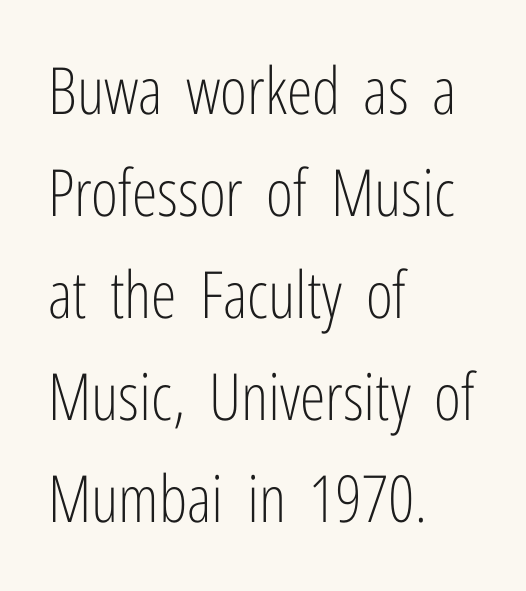
These lines are set flush left with a ragged right edge. Ordinary non-slanted type is in use. These lines sit exactly where default settings would place them. What kind of face is this? One without serifs — a sans.
